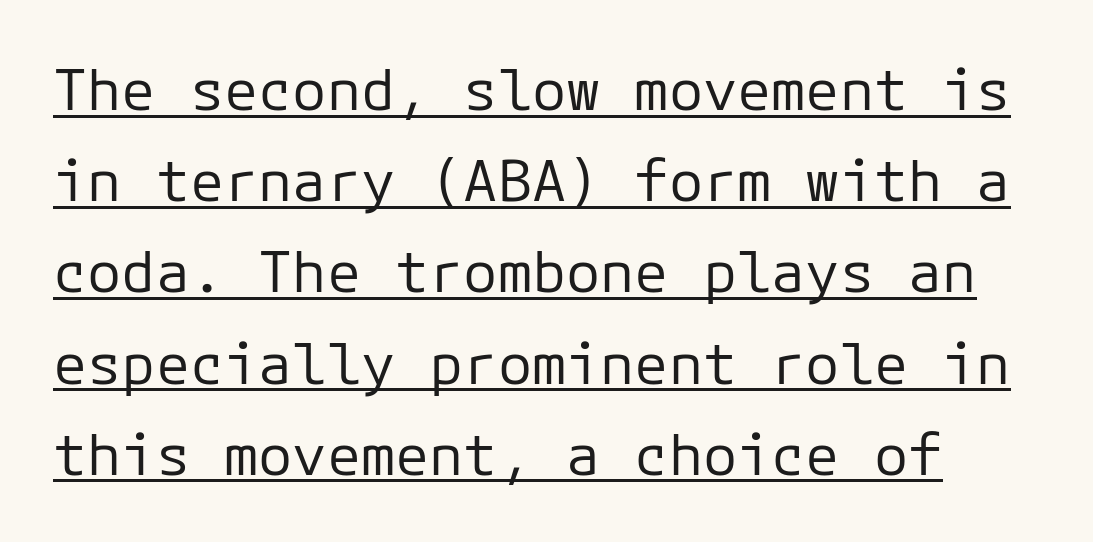
{"serif": "no", "italic": "no", "bold": "no", "weight": "regular", "width": "normal", "stroke_contrast": "low", "x_height": "medium", "monospaced": "yes", "underline": "yes", "line_spacing": "normal", "line_spacing_ratio": 1.6, "letter_spacing": "normal", "letter_spacing_em": 0.0, "glyph_px": 57}
